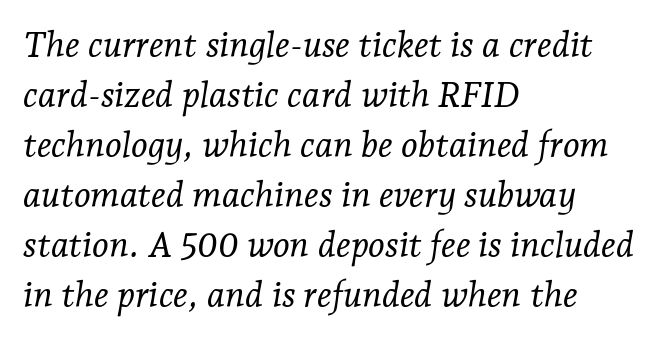
Q: Is the text bold? A: No.
Q: Is the text italic (slanted)? A: Yes, it leans right by about 7 degrees.
Q: Is the typeface a serif or a sans-serif typeface? A: Serif.
Q: Is the text underlined? A: No.
Q: How is the paragraph aligned? A: Left-aligned.
Q: Is the spacing between letters normal or unusually wide? A: Normal.
Q: Is the spacing between lines tight, normal or loose? A: Normal.
Q: Width (condensed, normal, or wide)? A: Normal.
Q: Stroke contrast? A: Low.
Q: x-height? A: Medium.
Q: Monospaced? A: No.
